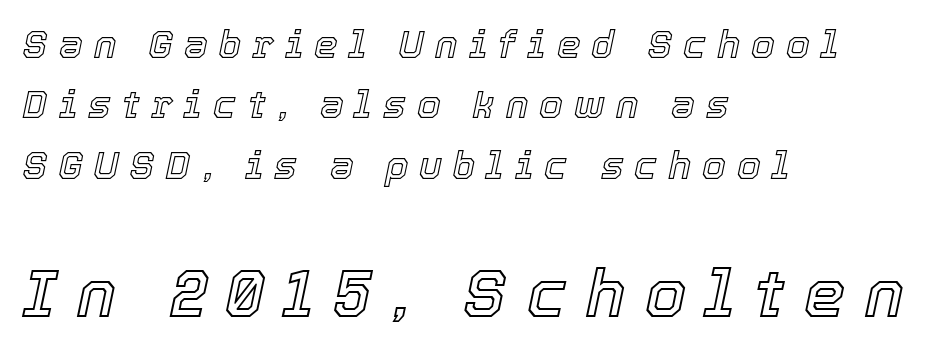
The image shows 66 px text type, italic (leaning right); set left-aligned, normal line spacing (1.59x), unusually wide letter spacing (+0.29 em), not underlined; the second (bottom) block is 1.74x larger; a medium x-height.
